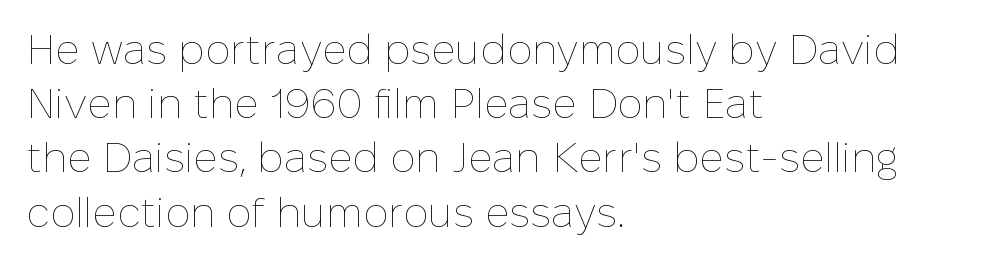
Q: Is the text bold? A: No.
Q: Is the text italic (slanted)? A: No, it is upright.
Q: Is the text underlined? A: No.
Q: How is the paragraph aligned? A: Left-aligned.
Q: Is the spacing between letters normal or unusually wide? A: Normal.
Q: Is the spacing between lines tight, normal or loose? A: Normal.
Q: Width (condensed, normal, or wide)? A: Normal.
Q: Stroke contrast? A: Low.
Q: x-height? A: Medium.
Q: Monospaced? A: No.
